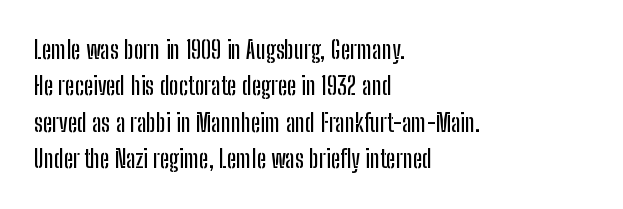
Q: Is the text italic (slanted)? A: No, it is upright.
Q: Is the text underlined? A: No.
Q: How is the paragraph aligned? A: Left-aligned.
Q: Is the spacing between letters normal or unusually wide? A: Normal.
Q: Is the spacing between lines tight, normal or loose? A: Normal.
